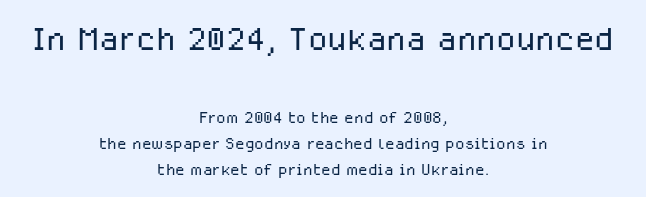
The image shows 45 px light sans-serif type, upright; set centered, line spacing 1.19x, normal letter spacing, not underlined; the first (top) block is 2.05x larger; low stroke contrast and a medium x-height.
